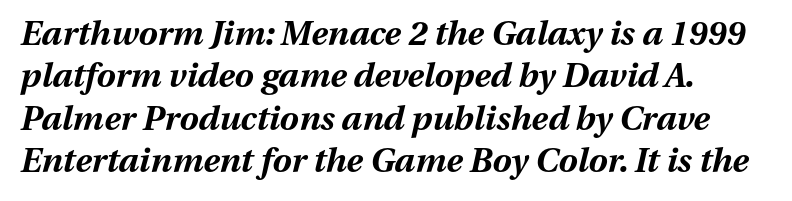
The face used here is proportionally spaced, like ordinary book or web type. This block has exactly the height ordinary leading produces. All the whitespace from short lines collects on the right. In terms of weight, the rendering is a true, heavy bold.
